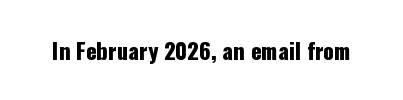
Q: Is the text italic (slanted)? A: No, it is upright.
Q: Is the text underlined? A: No.
Q: Is the spacing between letters normal or unusually wide? A: Normal.
